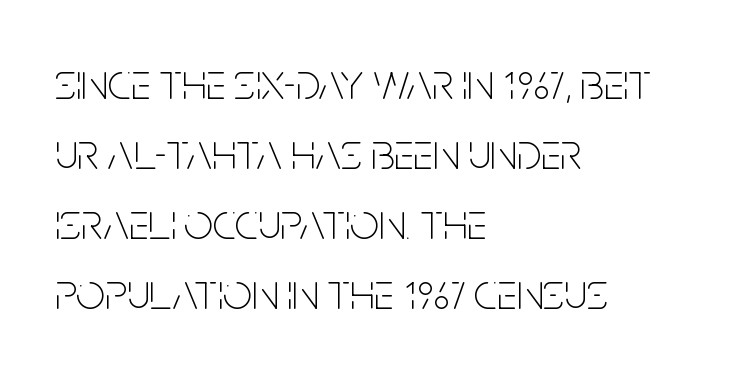
Q: Is the text bold? A: No.
Q: Is the text italic (slanted)? A: No, it is upright.
Q: Is the typeface a serif or a sans-serif typeface? A: Sans-serif.
Q: Is the text underlined? A: No.
Q: How is the paragraph aligned? A: Left-aligned.
Q: Is the spacing between letters normal or unusually wide? A: Normal.
Q: Is the spacing between lines tight, normal or loose? A: Normal.
Q: Width (condensed, normal, or wide)? A: Condensed.
Q: Stroke contrast? A: Low.
Q: x-height? A: Large.
Q: Monospaced? A: No.
